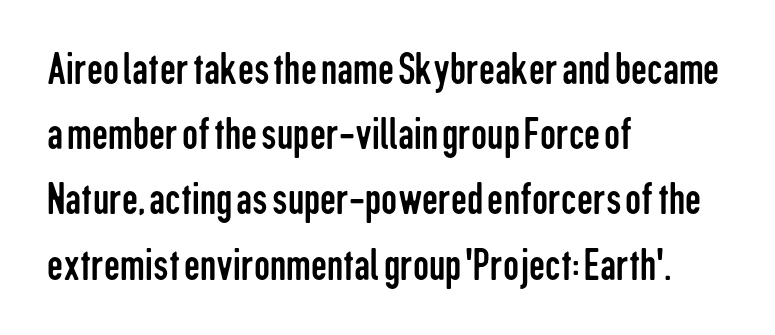
{"serif": "no", "italic": "no", "bold": "no", "weight": "regular", "width": "condensed", "stroke_contrast": "low", "x_height": "medium", "monospaced": "no", "underline": "no", "align": "left", "line_spacing": "normal", "line_spacing_ratio": 1.45, "letter_spacing": "normal", "letter_spacing_em": 0.0, "glyph_px": 45}
